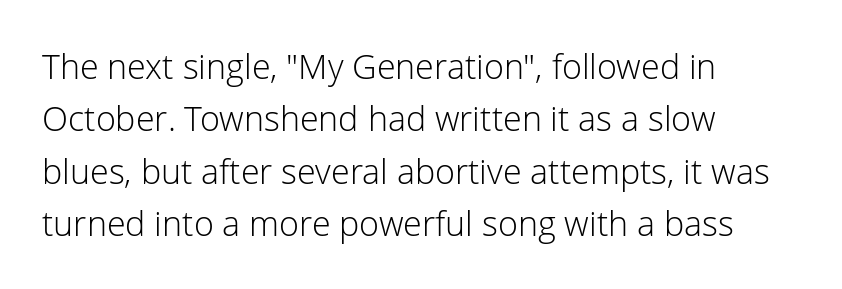
Q: Is the text bold? A: No.
Q: Is the text italic (slanted)? A: No, it is upright.
Q: Is the typeface a serif or a sans-serif typeface? A: Sans-serif.
Q: Is the text underlined? A: No.
Q: How is the paragraph aligned? A: Left-aligned.
Q: Is the spacing between letters normal or unusually wide? A: Normal.
Q: Is the spacing between lines tight, normal or loose? A: Normal.
Q: Width (condensed, normal, or wide)? A: Normal.
Q: Stroke contrast? A: Low.
Q: x-height? A: Medium.
Q: Monospaced? A: No.
